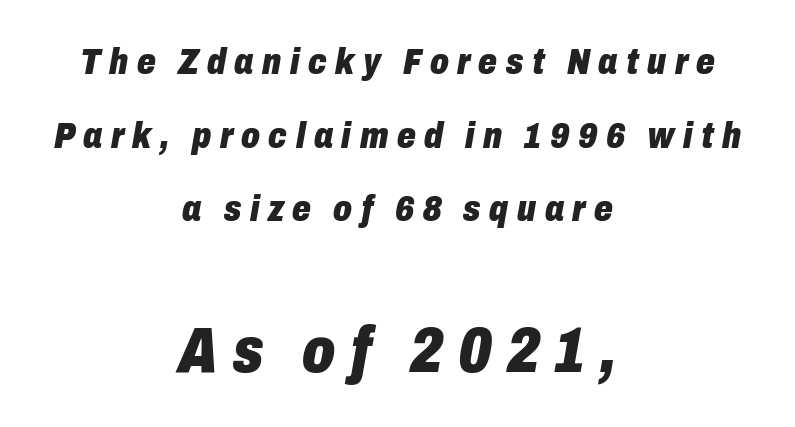
Think of a printed novel: that variable character pitch is what you see here. Emphasis by weight is at full strength: bold. The space beneath each line is pristine and unruled. The second block has been scaled up relative to the first.
